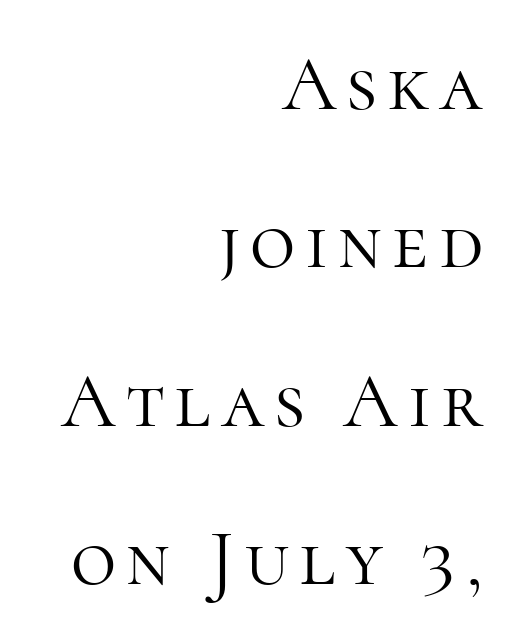
Q: Is the text bold? A: No.
Q: Is the text italic (slanted)? A: No, it is upright.
Q: Is the typeface a serif or a sans-serif typeface? A: Serif.
Q: Is the text underlined? A: No.
Q: How is the paragraph aligned? A: Right-aligned.
Q: Is the spacing between lines tight, normal or loose? A: Loose.
Q: Width (condensed, normal, or wide)? A: Normal.
Q: Stroke contrast? A: High.
Q: x-height? A: Medium.
Q: Monospaced? A: No.
